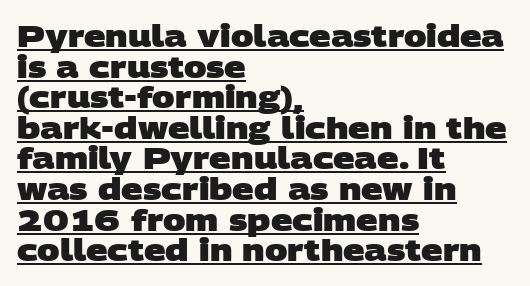
This rendering leaves character spacing at its baseline value. Stroke terminals: plain, sans-serif. This rendering uses left alignment, leaving the right contour irregular. Interline gaps are noticeably narrow in this sample. Each glyph is drawn with heavy, bold strokes. Glance below the letters and you will spot a drawn line.
